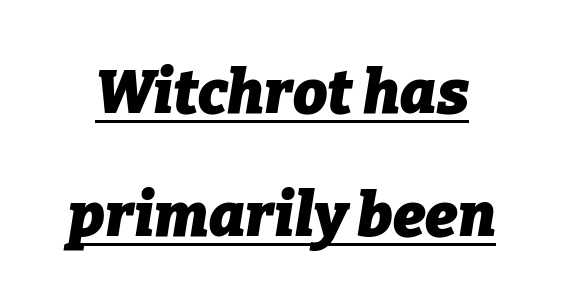
Q: Is the text bold? A: Yes.
Q: Is the text italic (slanted)? A: Yes, it leans right by about 9 degrees.
Q: Is the text underlined? A: Yes.
Q: Is the spacing between letters normal or unusually wide? A: Normal.
Q: Is the spacing between lines tight, normal or loose? A: Loose.
Q: Width (condensed, normal, or wide)? A: Normal.
Q: Stroke contrast? A: Low.
Q: x-height? A: Medium.
Q: Monospaced? A: No.
